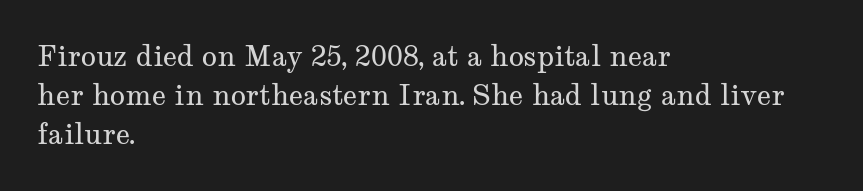
The image shows 28 px regular-weight, wide serif type, upright; set left-aligned, normal line spacing (1.4x), normal letter spacing, not underlined; medium stroke contrast and a medium x-height.
